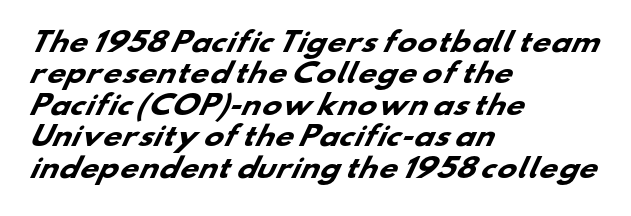
Q: Is the text bold? A: Yes.
Q: Is the text underlined? A: No.
Q: How is the paragraph aligned? A: Left-aligned.
Q: Is the spacing between letters normal or unusually wide? A: Normal.
